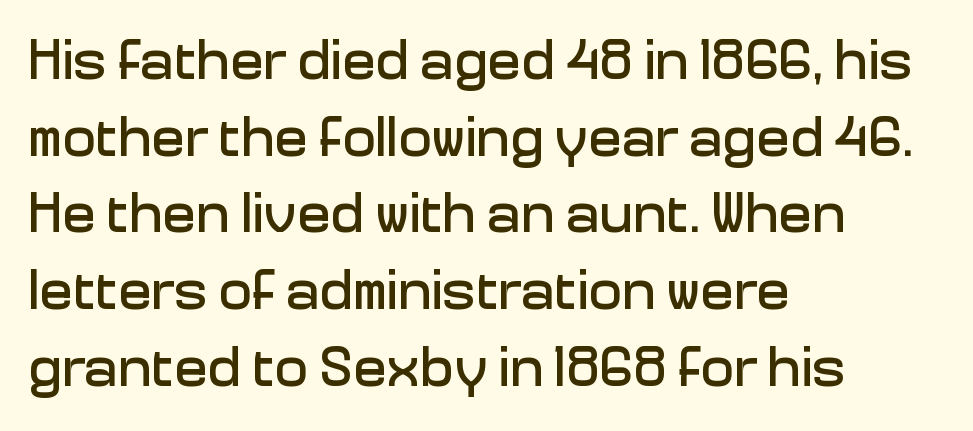
Horizontal bands of white between lines are of average thickness. Proportional: the letters do not fall into vertical columns. You can tell it's not italic because the verticals are truly vertical. Horizontally, the lines are justified to the leading edge only.
